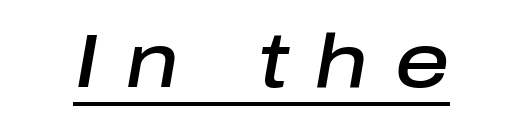
Q: Is the text bold? A: Semi-bold.
Q: Is the text italic (slanted)? A: Yes, it leans right by about 10 degrees.
Q: Is the text underlined? A: Yes.
Q: Is the spacing between letters normal or unusually wide? A: Unusually wide.
Q: Width (condensed, normal, or wide)? A: Normal.
Q: Stroke contrast? A: Low.
Q: x-height? A: Medium.
Q: Monospaced? A: No.
